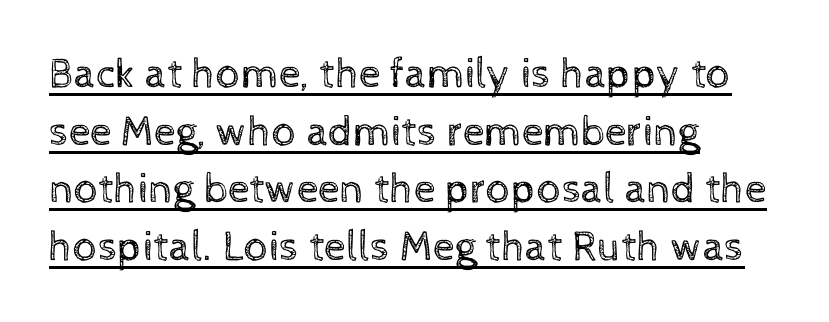
{"italic": "no", "bold": "no", "weight": "regular", "width": "normal", "x_height": "medium", "monospaced": "no", "underline": "yes", "align": "left", "line_spacing": "normal", "line_spacing_ratio": 1.34, "letter_spacing": "normal", "letter_spacing_em": 0.0, "glyph_px": 43}
